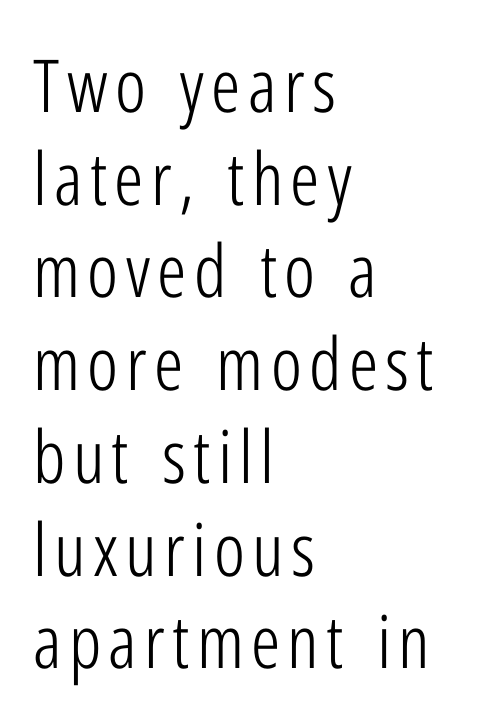
The image shows 73 px light, condensed sans-serif type, upright; set left-aligned, normal line spacing (1.27x), not underlined; low stroke contrast and a medium x-height.
